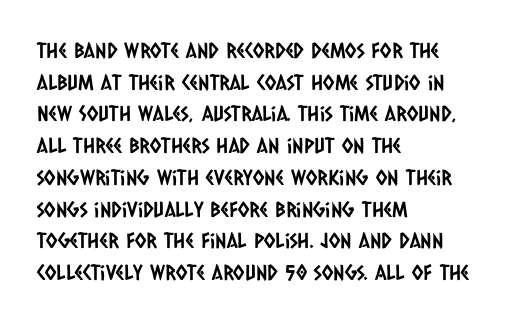
Between one letter and the next there's only the usual sliver of space. Casual observation: everything's shoved over to the left. The area under the type is left untouched. What's the leading like? Ordinary, nothing unusual.
